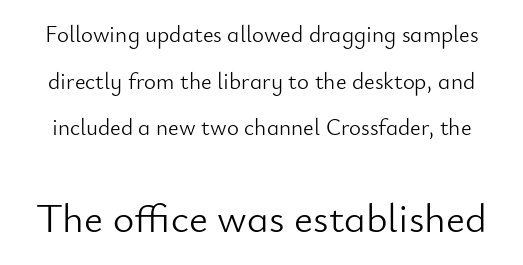
The image shows 41 px light sans-serif type, upright; set loose line spacing (2.03x), normal letter spacing, not underlined; the second (bottom) block is 1.78x larger; low stroke contrast and a small x-height.
